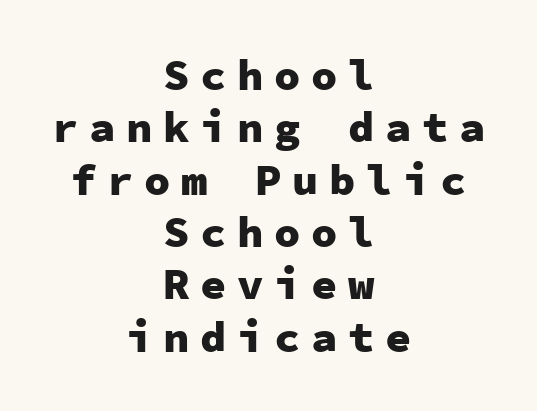
The image shows 44 px heavy sans-serif type, upright, monospaced; set centered, line spacing 1.19x, unusually wide letter spacing (+0.24 em), not underlined; low stroke contrast and a medium x-height.
